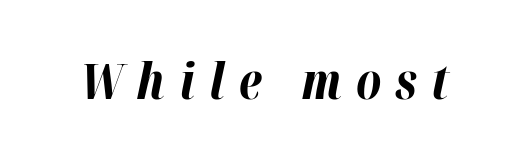
Q: Is the text bold? A: Yes.
Q: Is the text italic (slanted)? A: Yes, it leans right by about 12 degrees.
Q: Is the text underlined? A: No.
Q: Is the spacing between letters normal or unusually wide? A: Unusually wide.
Q: Width (condensed, normal, or wide)? A: Normal.
Q: Stroke contrast? A: High.
Q: x-height? A: Medium.
Q: Monospaced? A: No.
